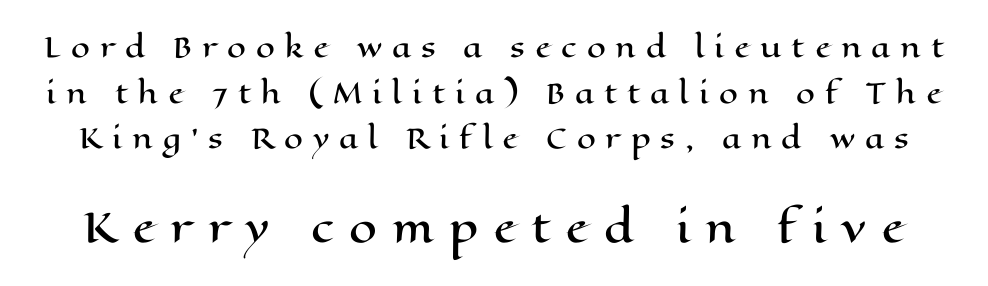
The image shows 40 px wide type, upright; set normal line spacing (1.69x), unusually wide letter spacing (+0.37 em), not underlined; the second (bottom) block is 1.48x larger; high stroke contrast and a medium x-height.
